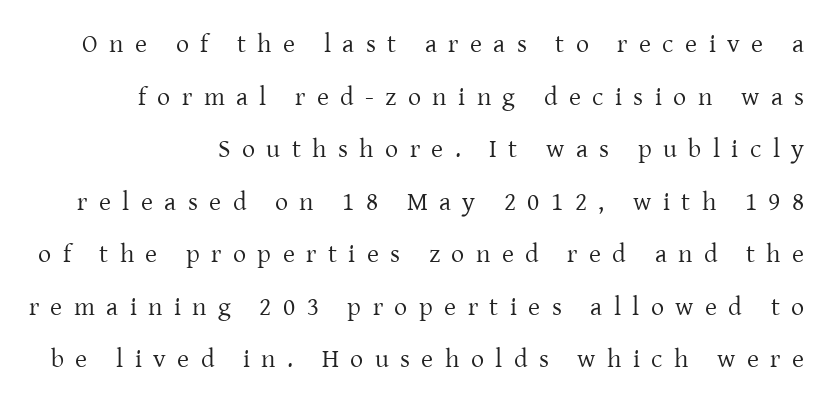
The leading is generous, giving the passage an open texture. The font is comparable to plain body text, perhaps lighter. Nope, not italic — everything's standing straight. The zone under the glyphs is completely vacant.
